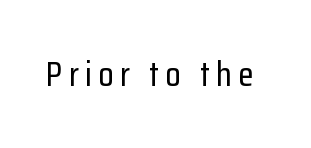
{"serif": "no", "italic": "no", "width": "condensed", "stroke_contrast": "low", "x_height": "medium", "monospaced": "no", "underline": "no", "glyph_px": 35}
